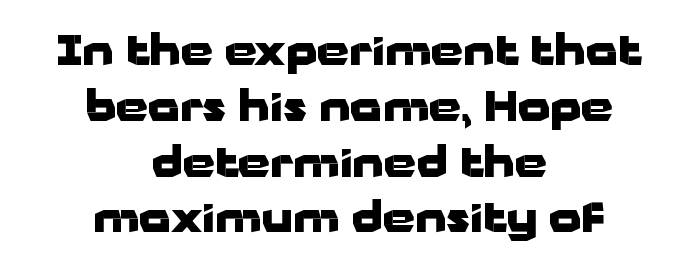
Q: Is the text bold? A: Yes.
Q: Is the text italic (slanted)? A: No, it is upright.
Q: Is the typeface a serif or a sans-serif typeface? A: Sans-serif.
Q: Is the text underlined? A: No.
Q: How is the paragraph aligned? A: Centered.
Q: Is the spacing between letters normal or unusually wide? A: Normal.
Q: Is the spacing between lines tight, normal or loose? A: Normal.
Q: Width (condensed, normal, or wide)? A: Wide.
Q: Stroke contrast? A: Low.
Q: x-height? A: Medium.
Q: Monospaced? A: No.
